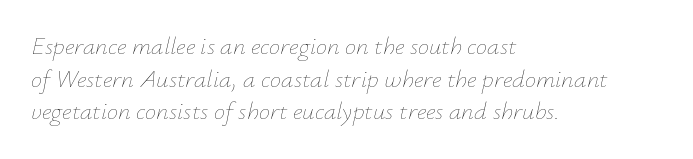
The image shows 25 px text type, italic (leaning right); set left-aligned, normal line spacing (1.31x), normal letter spacing, not underlined.
